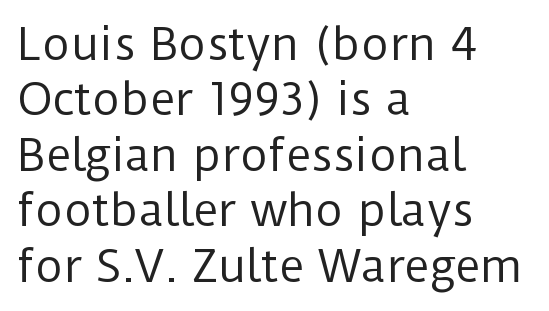
Think of a printed novel: that variable character pitch is what you see here. These lines are composed in type without serifs. Style check: upright. Words float on clear page, feet unadorned. The strokes carry an ordinary text weight at most.
